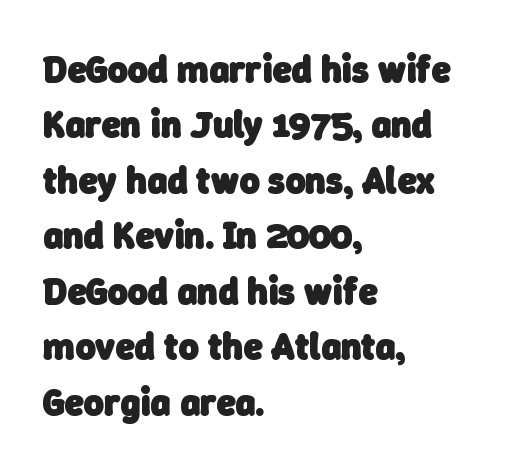
Q: Is the text bold? A: Yes.
Q: Is the typeface a serif or a sans-serif typeface? A: Sans-serif.
Q: Is the text underlined? A: No.
Q: How is the paragraph aligned? A: Left-aligned.
Q: Is the spacing between letters normal or unusually wide? A: Normal.
Q: Is the spacing between lines tight, normal or loose? A: Normal.
Q: Width (condensed, normal, or wide)? A: Normal.
Q: Stroke contrast? A: Low.
Q: x-height? A: Medium.
Q: Monospaced? A: No.
